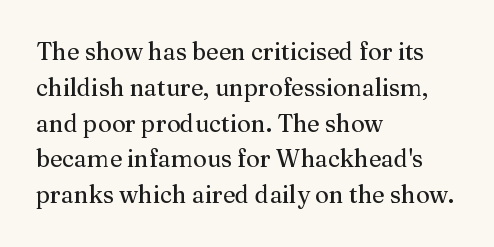
Q: Is the text bold? A: No.
Q: Is the text italic (slanted)? A: No, it is upright.
Q: Is the text underlined? A: No.
Q: How is the paragraph aligned? A: Left-aligned.
Q: Is the spacing between letters normal or unusually wide? A: Normal.
Q: Is the spacing between lines tight, normal or loose? A: Normal.
